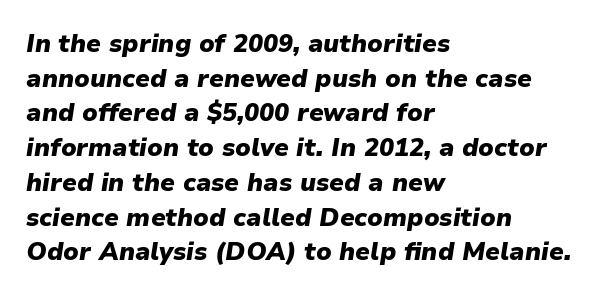
The image shows 25 px bold type, italic (leaning right); set left-aligned, normal line spacing (1.39x), normal letter spacing, not underlined.
